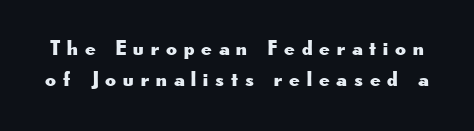
Q: Is the text italic (slanted)? A: No, it is upright.
Q: Is the text underlined? A: No.
Q: Is the spacing between letters normal or unusually wide? A: Unusually wide.
Q: Is the spacing between lines tight, normal or loose? A: Normal.
